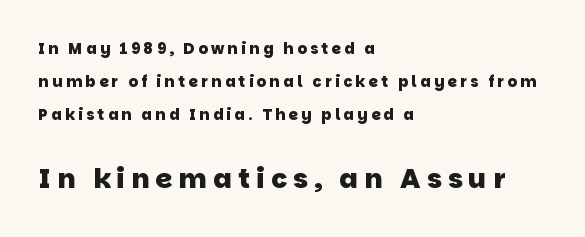
Note: smaller setting up top, larger setting below. The gap between lines stays unmarked. Line beginnings align vertically; line endings do not. I'd describe the lettering as bold — thick and assertive. This sample trades compactness for vertical openness between lines.
